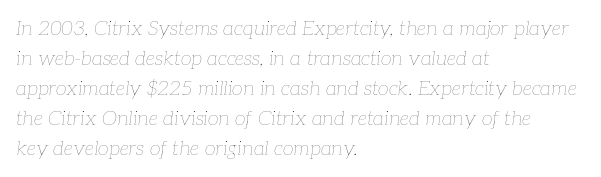
Q: Is the text bold? A: No.
Q: Is the text italic (slanted)? A: Yes, it leans right by about 7 degrees.
Q: Is the text underlined? A: No.
Q: How is the paragraph aligned? A: Left-aligned.
Q: Is the spacing between letters normal or unusually wide? A: Normal.
Q: Is the spacing between lines tight, normal or loose? A: Normal.
